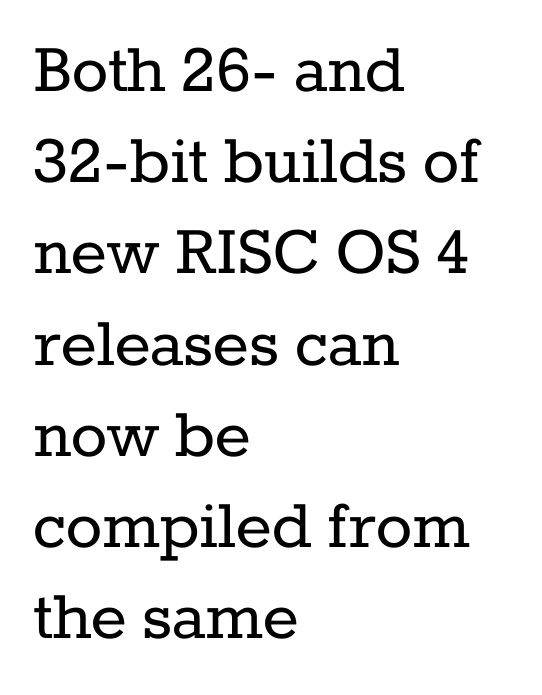
{"serif": "yes", "italic": "no", "bold": "no", "weight": "regular", "width": "normal", "stroke_contrast": "low", "x_height": "medium", "monospaced": "no", "underline": "no", "align": "left", "line_spacing_ratio": 1.2, "letter_spacing": "normal", "letter_spacing_em": 0.0, "glyph_px": 76}
